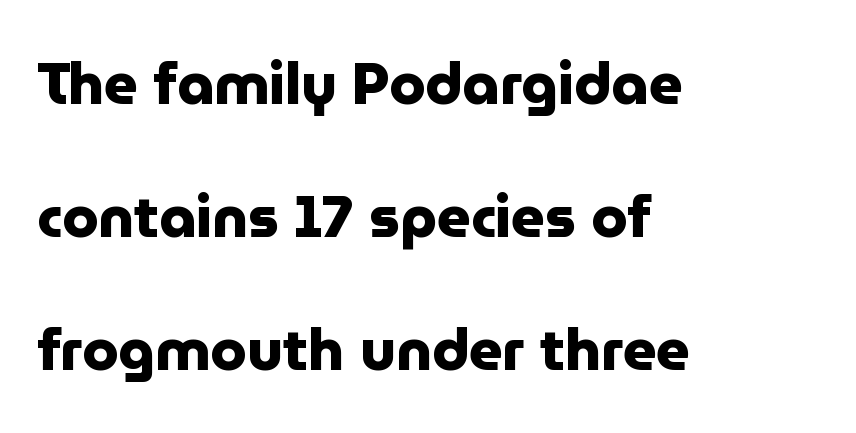
Q: Is the text bold? A: Yes.
Q: Is the text italic (slanted)? A: No, it is upright.
Q: Is the typeface a serif or a sans-serif typeface? A: Sans-serif.
Q: Is the text underlined? A: No.
Q: How is the paragraph aligned? A: Left-aligned.
Q: Is the spacing between letters normal or unusually wide? A: Normal.
Q: Is the spacing between lines tight, normal or loose? A: Loose.
Q: Width (condensed, normal, or wide)? A: Normal.
Q: Stroke contrast? A: Low.
Q: x-height? A: Medium.
Q: Monospaced? A: No.
